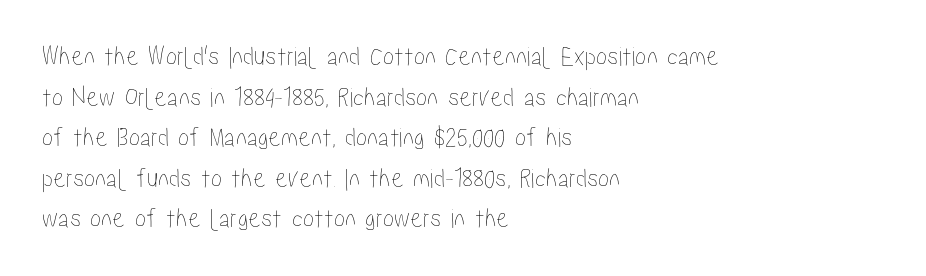
Line spacing here is normal. Tracking value appears to be zero — textbook default spacing. The rendering anchors every line to the left-hand side. Rule under the text: the space is simply empty. Italic: no, the glyphs are upright roman. The letters advance in unequal steps, a hallmark of proportional type.
